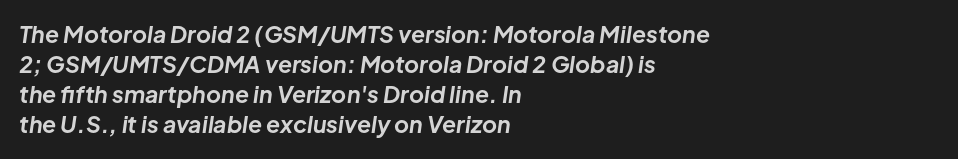
The paragraph shown leans on its left margin. If you drew a line through each stem, it would be angled. The letters are bold, with thick, heavy strokes. Nobody drew a line under any word here. Notice how descenders clear the ascenders below comfortably — that's standard leading. Default kerning and tracking; the words read as compact shapes.
